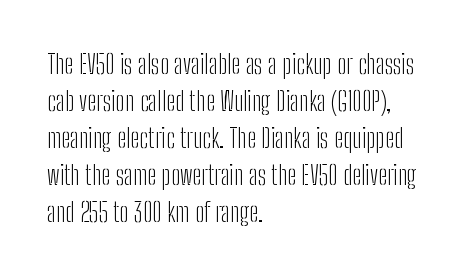
{"italic": "no", "bold": "no", "underline": "no", "align": "left", "line_spacing": "normal", "line_spacing_ratio": 1.37, "letter_spacing": "normal", "letter_spacing_em": 0.0, "glyph_px": 27}
